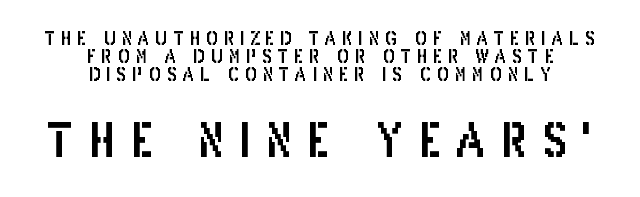
{"serif": "no", "italic": "no", "width": "condensed", "stroke_contrast": "low", "x_height": "large", "monospaced": "no", "underline": "no", "align": "center", "line_spacing": "tight", "line_spacing_ratio": 1.0, "letter_spacing": "wide", "letter_spacing_em": 0.33, "larger_block": "second", "size_ratio": 2.56, "glyph_px": 46}
